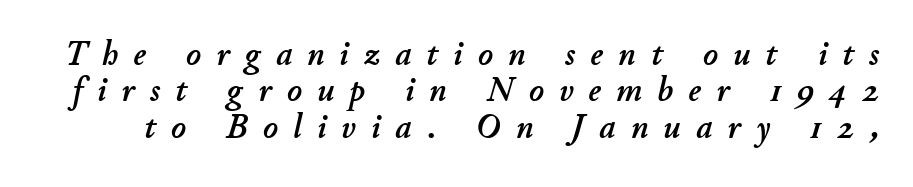
The image shows 35 px text type, italic (leaning right); set tight line spacing (1.04x), unusually wide letter spacing (+0.44 em), not underlined; low stroke contrast and a small x-height.
